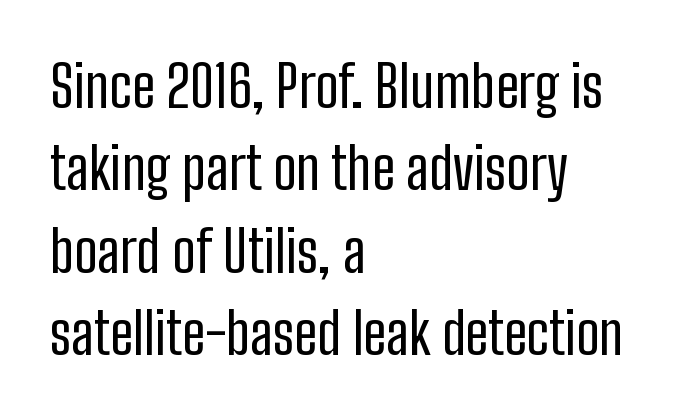
{"serif": "no", "italic": "no", "bold": "no", "weight": "regular", "width": "condensed", "stroke_contrast": "low", "x_height": "medium", "monospaced": "no", "underline": "no", "align": "left", "line_spacing": "normal", "line_spacing_ratio": 1.42, "letter_spacing": "normal", "letter_spacing_em": 0.0, "glyph_px": 58}
